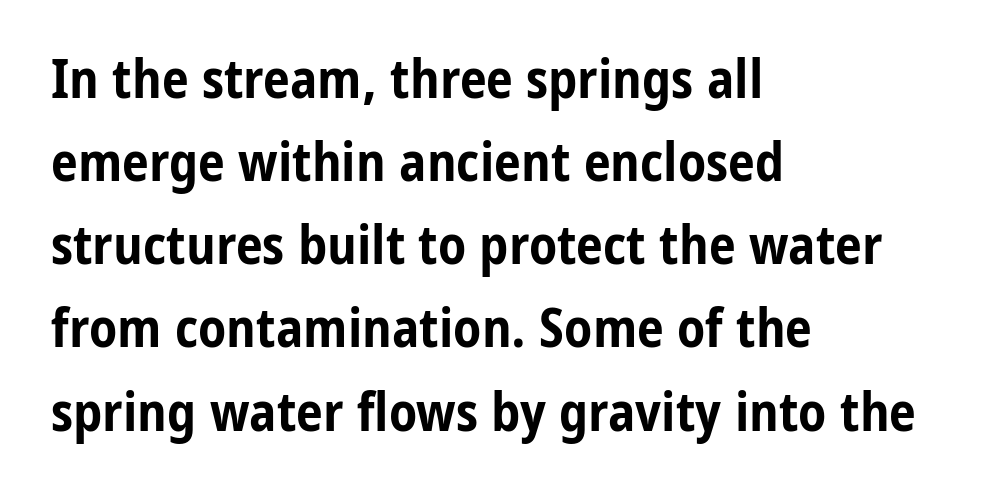
{"serif": "no", "italic": "no", "bold": "yes", "weight": "bold", "width": "condensed", "stroke_contrast": "low", "x_height": "medium", "monospaced": "no", "underline": "no", "align": "left", "line_spacing": "normal", "line_spacing_ratio": 1.54, "letter_spacing": "normal", "letter_spacing_em": 0.0, "glyph_px": 54}
